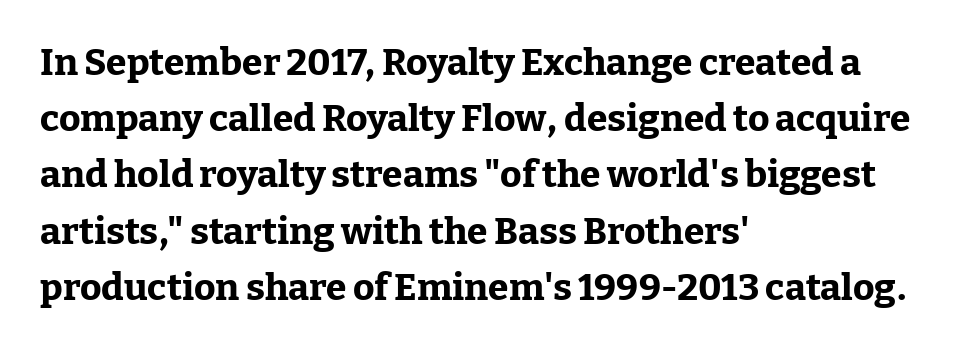
The image shows 37 px bold serif type, upright; set left-aligned, normal line spacing (1.52x), normal letter spacing, not underlined; low stroke contrast and a medium x-height.
